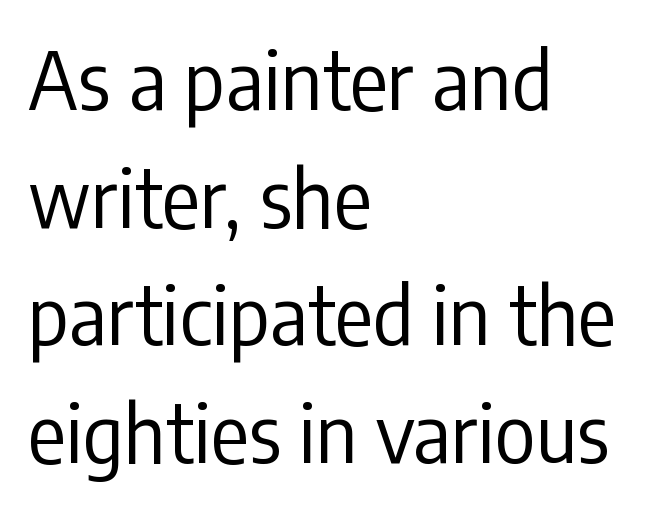
The image shows 79 px regular-weight, condensed sans-serif type, upright; set left-aligned, normal line spacing (1.49x), normal letter spacing, not underlined; low stroke contrast and a medium x-height.
